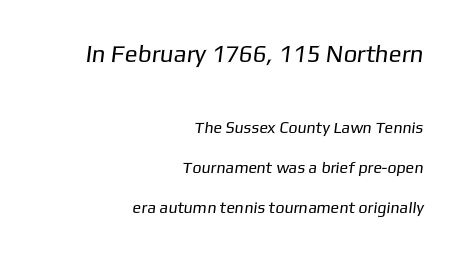
{"bold": "no", "underline": "no", "align": "right", "line_spacing": "loose", "line_spacing_ratio": 2.49, "letter_spacing": "normal", "letter_spacing_em": 0.0, "larger_block": "first", "size_ratio": 1.5, "glyph_px": 24}
